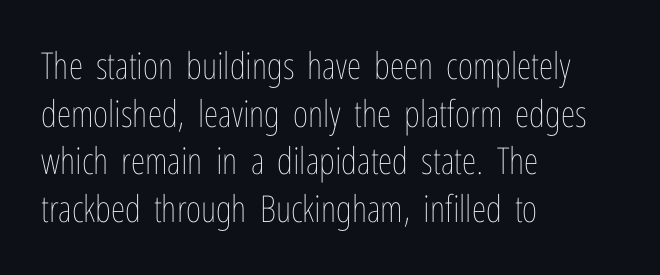
Caption: multi-line text, flush left, ragged right. This sample uses plain, unmodified letter spacing. A quiet, ordinary-to-light weight characterises the typeface. Nope, not italic — everything's standing straight.
